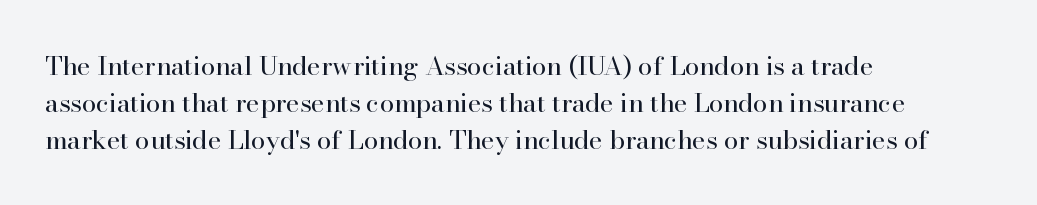
{"italic": "no", "bold": "no", "underline": "no", "align": "left", "line_spacing": "normal", "line_spacing_ratio": 1.42, "letter_spacing": "normal", "letter_spacing_em": 0.0, "glyph_px": 26}
